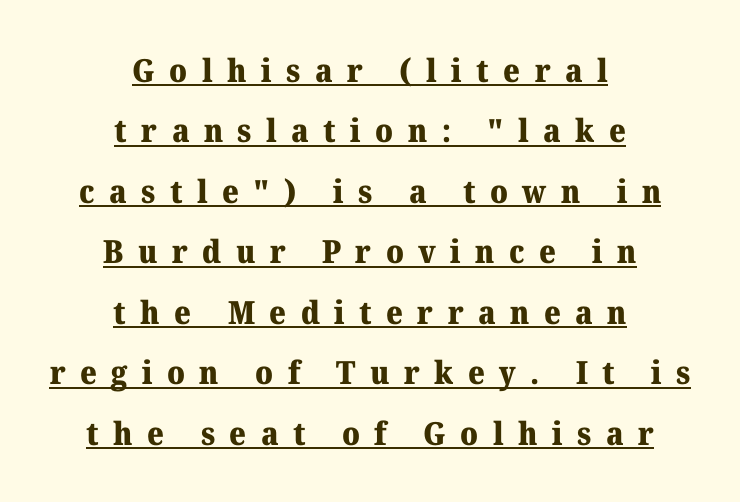
{"serif": "yes", "italic": "no", "bold": "yes", "weight": "heavy", "width": "normal", "stroke_contrast": "medium", "x_height": "medium", "monospaced": "no", "underline": "yes", "align": "center", "line_spacing_ratio": 1.89, "letter_spacing": "wide", "letter_spacing_em": 0.45, "glyph_px": 32}
